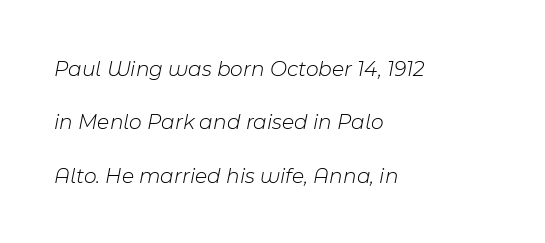
Q: Is the text bold? A: No.
Q: Is the text italic (slanted)? A: Yes, it leans right by about 11 degrees.
Q: Is the text underlined? A: No.
Q: How is the paragraph aligned? A: Left-aligned.
Q: Is the spacing between letters normal or unusually wide? A: Normal.
Q: Is the spacing between lines tight, normal or loose? A: Loose.
